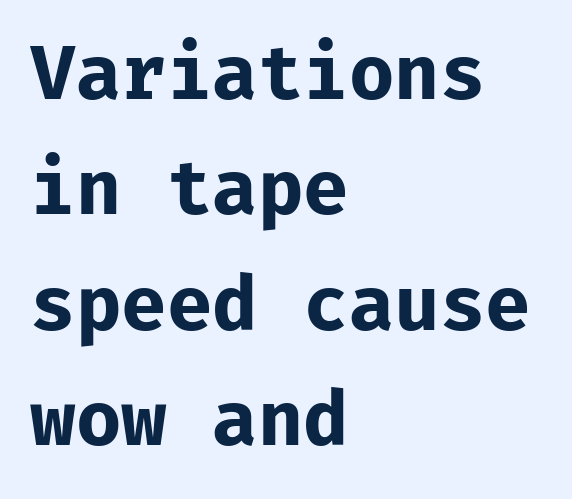
The image shows 74 px bold sans-serif type, upright; set left-aligned, normal line spacing (1.56x), normal letter spacing, not underlined; low stroke contrast and a medium x-height.
